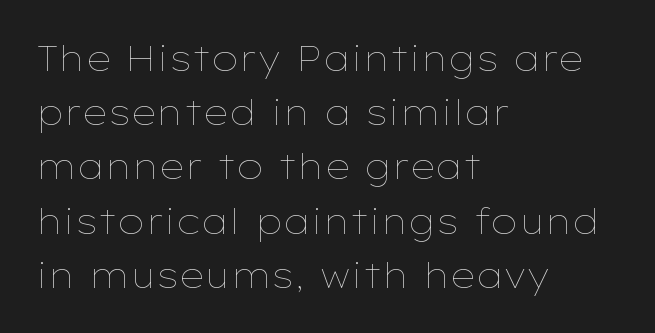
Is there much room between lines? A standard amount, neither cramped nor airy. The cut favours lightness, reaching ordinary text weight at its darkest. Plain, unruled lines of type. A typesetter would call this proportional, since set widths differ per character. Glyph-to-glyph distance matches everyday printed text. In CSS terms this would be text-align: left.
